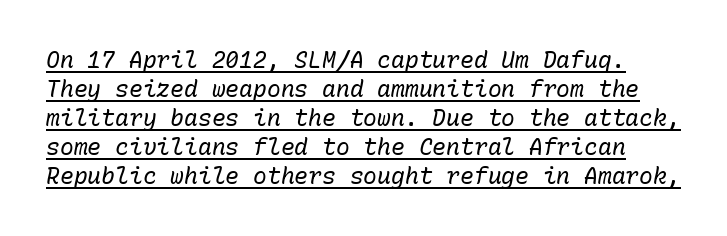
Q: Is the text bold? A: No.
Q: Is the text italic (slanted)? A: Yes, it leans right by about 10 degrees.
Q: Is the text underlined? A: Yes.
Q: Is the spacing between letters normal or unusually wide? A: Normal.
Q: Is the spacing between lines tight, normal or loose? A: Normal.
